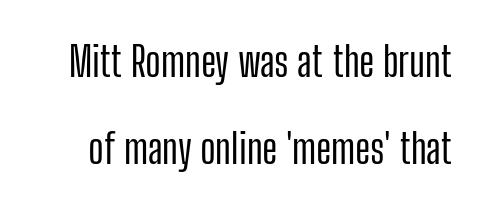
Q: Is the text italic (slanted)? A: No, it is upright.
Q: Is the typeface a serif or a sans-serif typeface? A: Sans-serif.
Q: Is the text underlined? A: No.
Q: Is the spacing between letters normal or unusually wide? A: Normal.
Q: Is the spacing between lines tight, normal or loose? A: Loose.
Q: Width (condensed, normal, or wide)? A: Condensed.
Q: Stroke contrast? A: Low.
Q: x-height? A: Medium.
Q: Monospaced? A: No.
